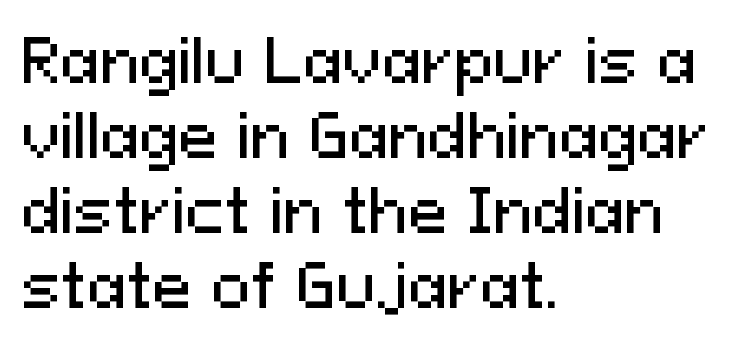
{"serif": "no", "italic": "no", "width": "normal", "stroke_contrast": "medium", "x_height": "medium", "monospaced": "no", "underline": "no", "align": "left", "line_spacing": "normal", "line_spacing_ratio": 1.27, "letter_spacing": "normal", "letter_spacing_em": 0.0, "glyph_px": 59}
